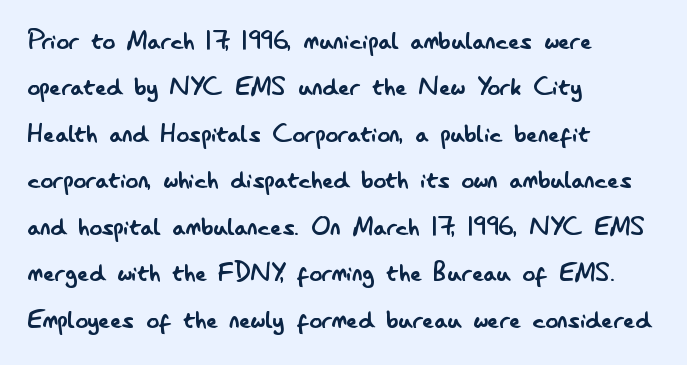
Q: Is the text bold? A: No.
Q: Is the text italic (slanted)? A: No, it is upright.
Q: Is the typeface a serif or a sans-serif typeface? A: Sans-serif.
Q: Is the text underlined? A: No.
Q: How is the paragraph aligned? A: Left-aligned.
Q: Is the spacing between letters normal or unusually wide? A: Normal.
Q: Is the spacing between lines tight, normal or loose? A: Normal.
Q: Width (condensed, normal, or wide)? A: Condensed.
Q: Stroke contrast? A: Low.
Q: x-height? A: Small.
Q: Monospaced? A: No.
